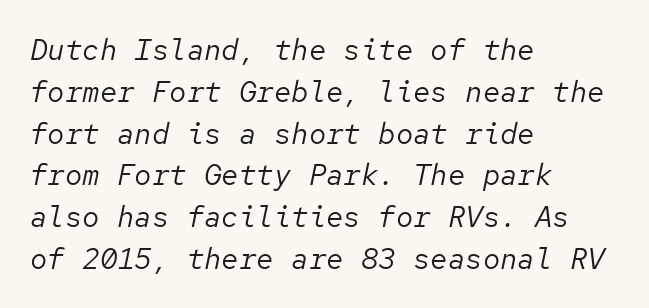
Regular leading. Descender tails drop into unmarked territory. If you drew a line through each stem, it would be angled. Bold? No — there's no thickening of the strokes.
